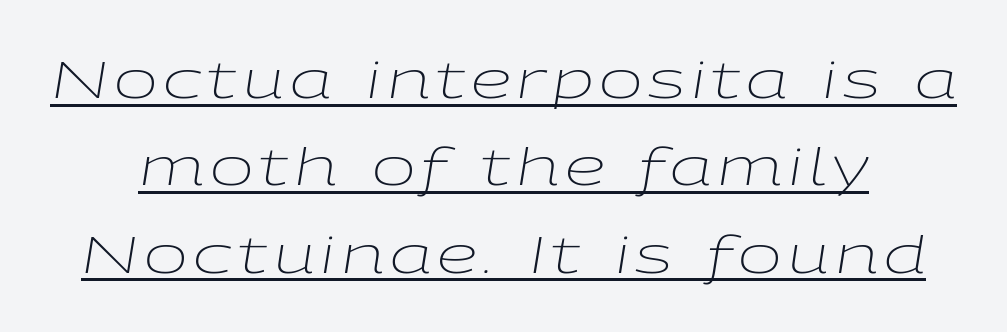
A typesetter would mark this as italic. The letterforms sit at book weight or below. Underline: present. You could not count columns in this text — the font is proportionally spaced.
